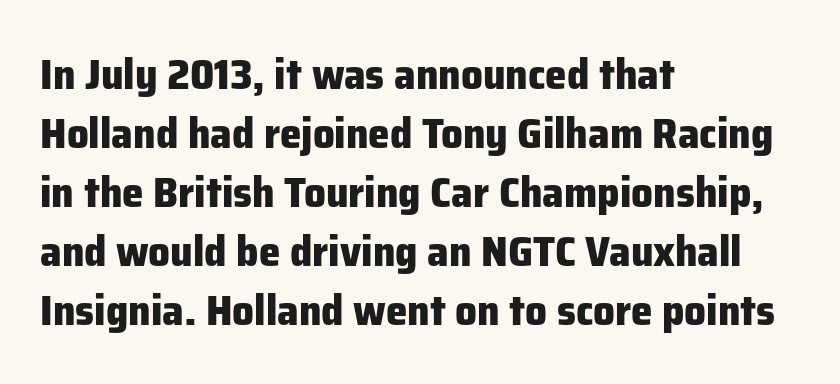
Reading down the column, the eye jumps a familiar distance to each next line. The rendering uses natural spacing where letterforms have individual widths. Students, note that the glyphs here touch the page at normal intervals. The strip under each line holds only bare page. Nothing sits at the stroke ends, so this counts as sans-serif.
